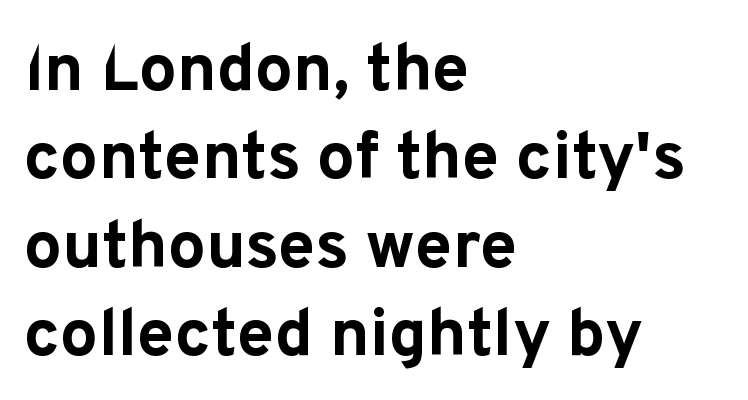
The face used here is proportionally spaced, like ordinary book or web type. The sample has been set heavy, in full bold. Each word holds together tightly as a unit, with standard inter-letter gaps. Evenly set lines give the paragraph a standard silhouette.
